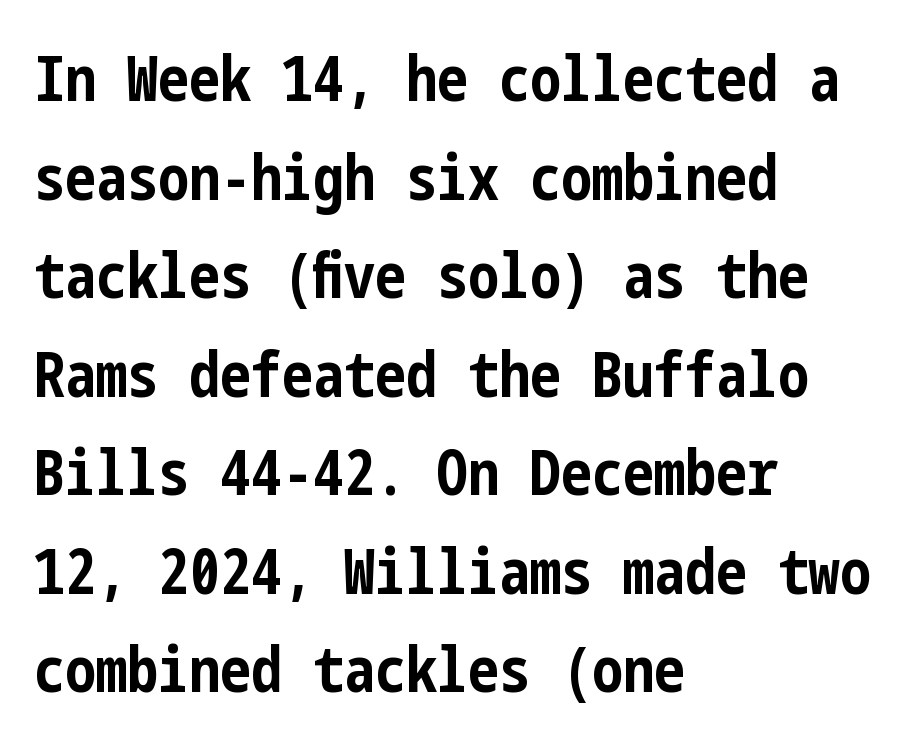
{"serif": "no", "italic": "no", "bold": "yes", "weight": "bold", "width": "condensed", "stroke_contrast": "low", "x_height": "medium", "underline": "no", "align": "left", "line_spacing": "normal", "line_spacing_ratio": 1.59, "letter_spacing": "normal", "letter_spacing_em": 0.0, "glyph_px": 62}
